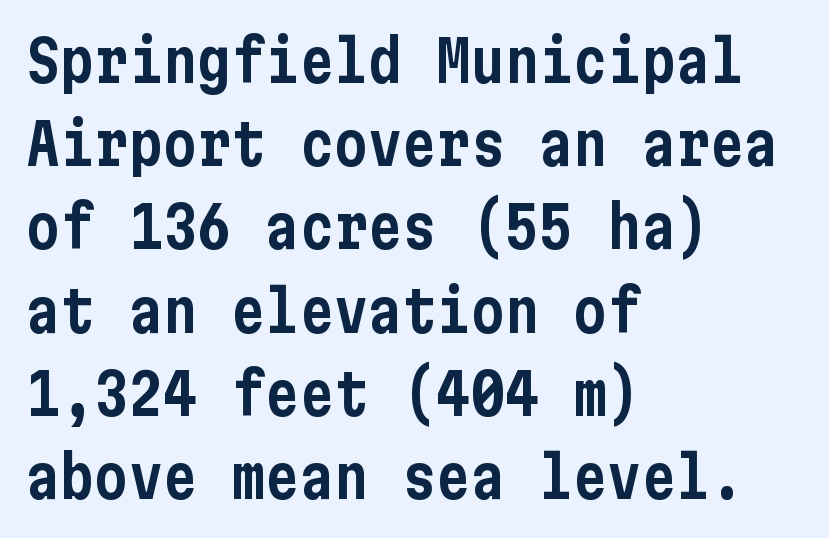
All the whitespace from short lines collects on the right. I'd call this a sans setting — the letters go barefoot. Baseline-to-baseline distance is the conventional proportion of letter height. This is roman type, the default non-slanted kind. The foot of each line stays bare and open.
